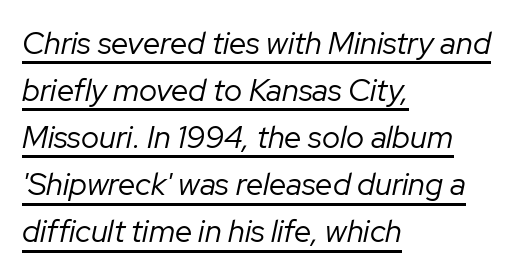
The image shows 31 px regular-weight type, italic (leaning right); set left-aligned, normal line spacing (1.52x), normal letter spacing, underlined; low stroke contrast and a medium x-height.
